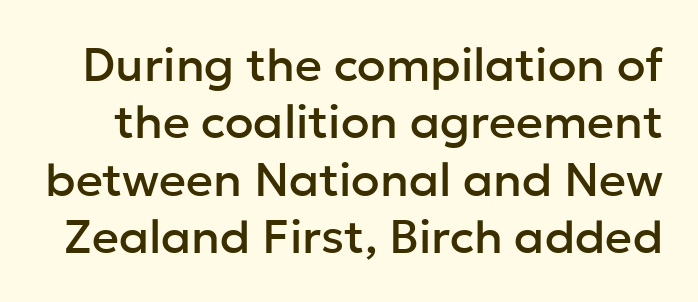
The image shows 47 px sans-serif type, upright; set line spacing 1.22x, normal letter spacing, not underlined; low stroke contrast and a medium x-height.
